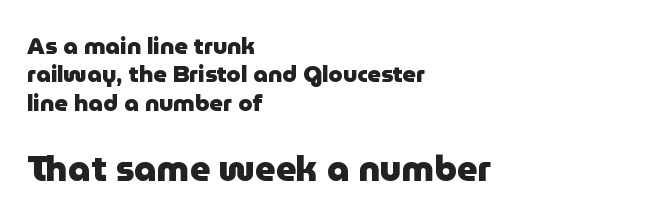
Q: Is the text bold? A: Yes.
Q: Is the text italic (slanted)? A: No, it is upright.
Q: Is the typeface a serif or a sans-serif typeface? A: Sans-serif.
Q: Is the text underlined? A: No.
Q: How is the paragraph aligned? A: Left-aligned.
Q: Is the spacing between letters normal or unusually wide? A: Normal.
Q: Which block of text is set in a larger size, the first (top) or the second (bottom)? A: The second (bottom) one.
Q: Width (condensed, normal, or wide)? A: Normal.
Q: Stroke contrast? A: Low.
Q: x-height? A: Medium.
Q: Monospaced? A: No.
